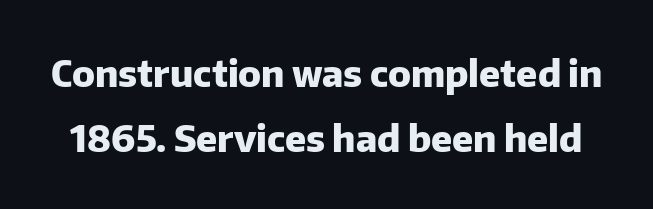
{"serif": "no", "italic": "no", "bold": "yes", "weight": "heavy", "width": "normal", "stroke_contrast": "low", "x_height": "medium", "monospaced": "no", "underline": "no", "line_spacing_ratio": 1.75, "letter_spacing": "normal", "letter_spacing_em": 0.0, "glyph_px": 37}
